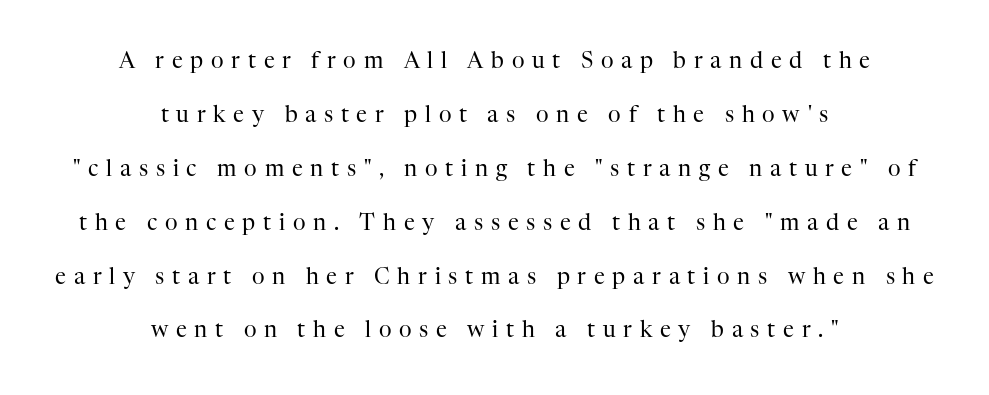
{"italic": "no", "bold": "no", "underline": "no", "align": "center", "line_spacing": "loose", "line_spacing_ratio": 2.45, "letter_spacing": "wide", "letter_spacing_em": 0.35, "glyph_px": 22}
